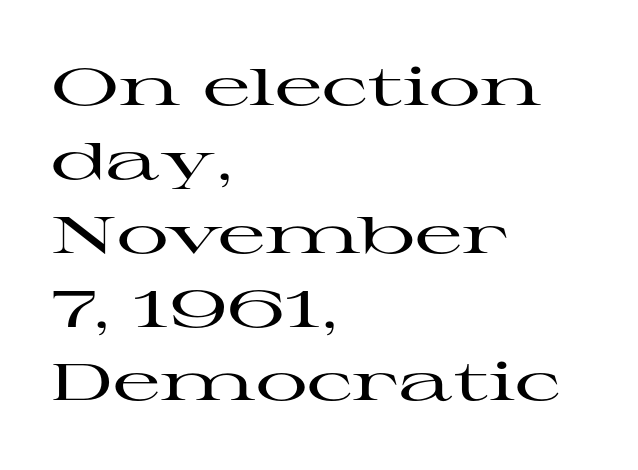
Q: Is the text italic (slanted)? A: No, it is upright.
Q: Is the typeface a serif or a sans-serif typeface? A: Serif.
Q: Is the text underlined? A: No.
Q: How is the paragraph aligned? A: Left-aligned.
Q: Is the spacing between letters normal or unusually wide? A: Normal.
Q: Is the spacing between lines tight, normal or loose? A: Normal.
Q: Width (condensed, normal, or wide)? A: Wide.
Q: Stroke contrast? A: High.
Q: x-height? A: Medium.
Q: Monospaced? A: No.
